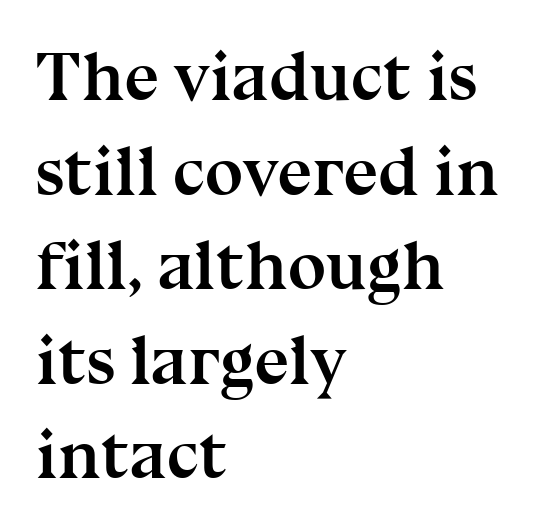
Q: Is the text bold? A: Yes.
Q: Is the text italic (slanted)? A: No, it is upright.
Q: Is the typeface a serif or a sans-serif typeface? A: Serif.
Q: Is the text underlined? A: No.
Q: How is the paragraph aligned? A: Left-aligned.
Q: Is the spacing between letters normal or unusually wide? A: Normal.
Q: Is the spacing between lines tight, normal or loose? A: Normal.
Q: Width (condensed, normal, or wide)? A: Normal.
Q: Stroke contrast? A: Medium.
Q: x-height? A: Medium.
Q: Monospaced? A: No.
